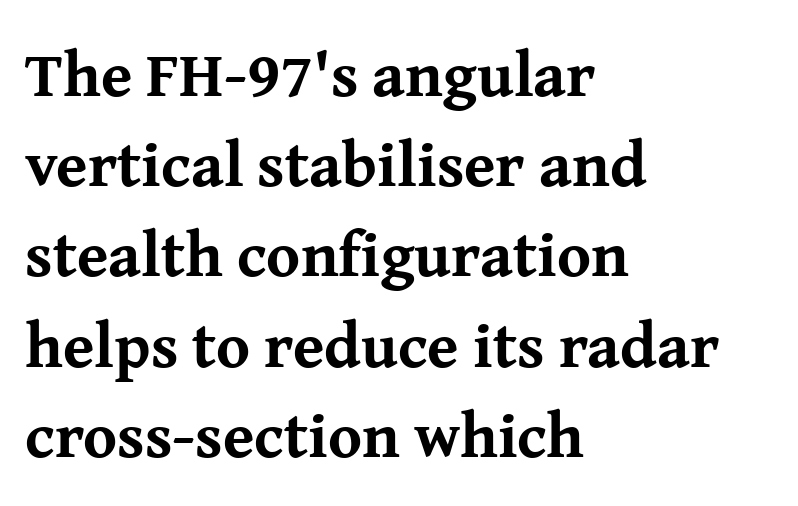
The face used here is proportionally spaced, like ordinary book or web type. The font family rendered here belongs to the serif group. If you measured baseline to baseline, you'd find a middling distance. Casual observation: everything's shoved over to the left. The zone under the glyphs is completely vacant.
